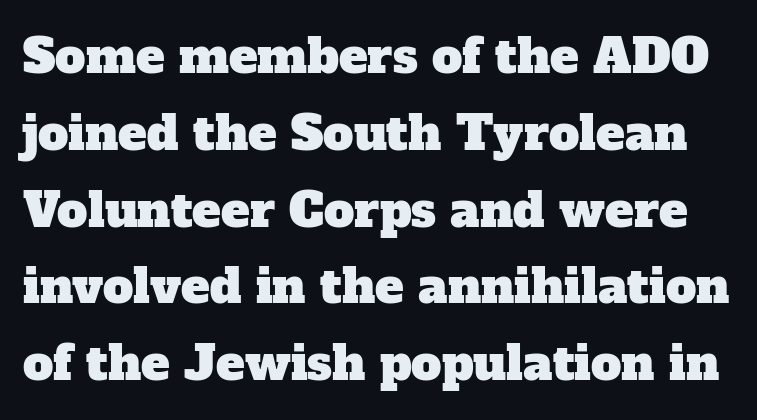
The image shows 48 px serif type; set normal line spacing (1.6x), normal letter spacing, not underlined; low stroke contrast and a medium x-height.
